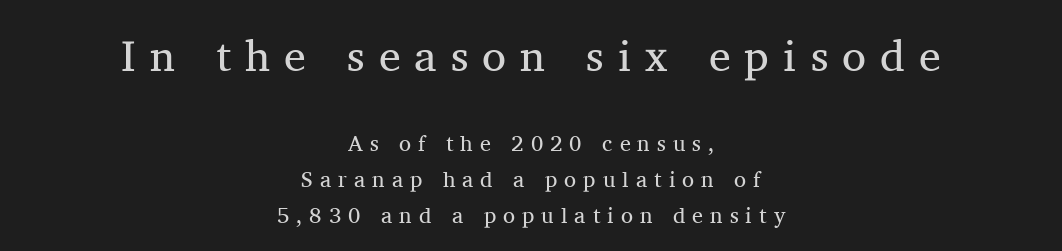
Between these two stacked blocks, the higher one wins on size. The lettering holds an erect, upright posture throughout. Beneath every word, the page is bare. Short note: letters widely spaced.
